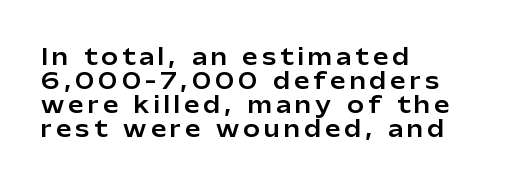
Q: Is the text italic (slanted)? A: No, it is upright.
Q: Is the text underlined? A: No.
Q: How is the paragraph aligned? A: Left-aligned.
Q: Is the spacing between lines tight, normal or loose? A: Tight.
